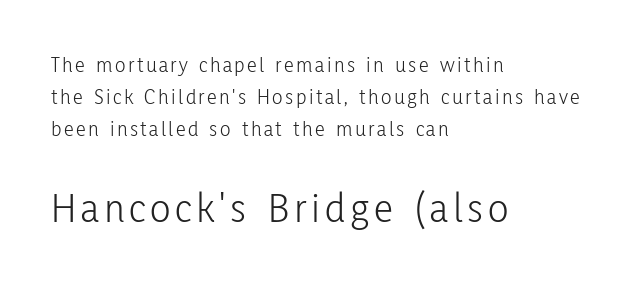
Regular leading. A typesetter would call this proportional, since set widths differ per character. These lines stack with their left ends in a neat column. The lettering stays uniformly vertical, giving the passage a roman look. Vertical stems look standard width or narrower in stroke.
